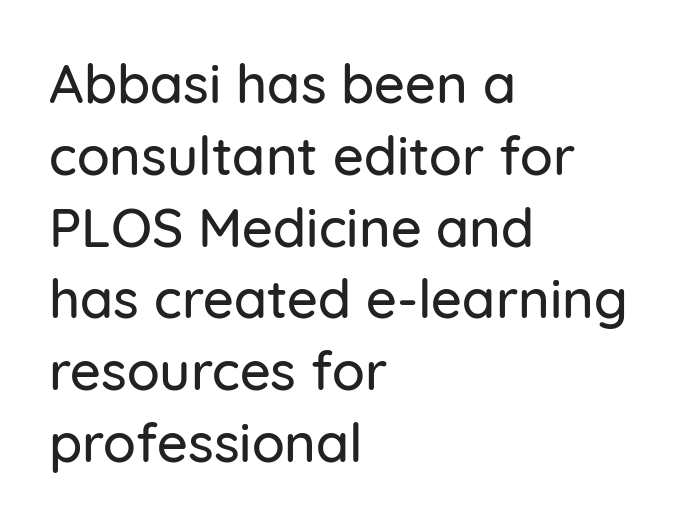
{"serif": "no", "italic": "no", "width": "normal", "stroke_contrast": "low", "x_height": "medium", "monospaced": "no", "underline": "no", "align": "left", "line_spacing": "normal", "line_spacing_ratio": 1.33, "letter_spacing": "normal", "letter_spacing_em": 0.0, "glyph_px": 54}
